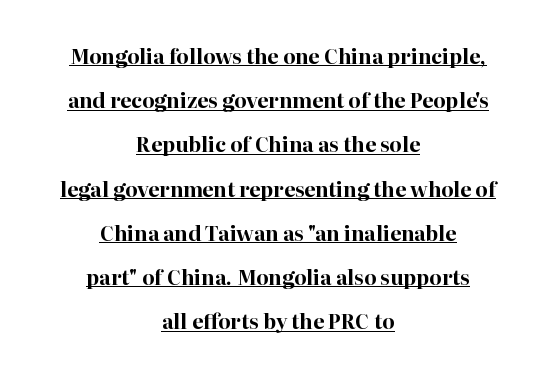
The block of text is sparse from top to bottom, with ample space between rows. The font's upright variant was chosen for this text. Does the weight exceed regular? Yes, all the way to bold. Underline: present.
